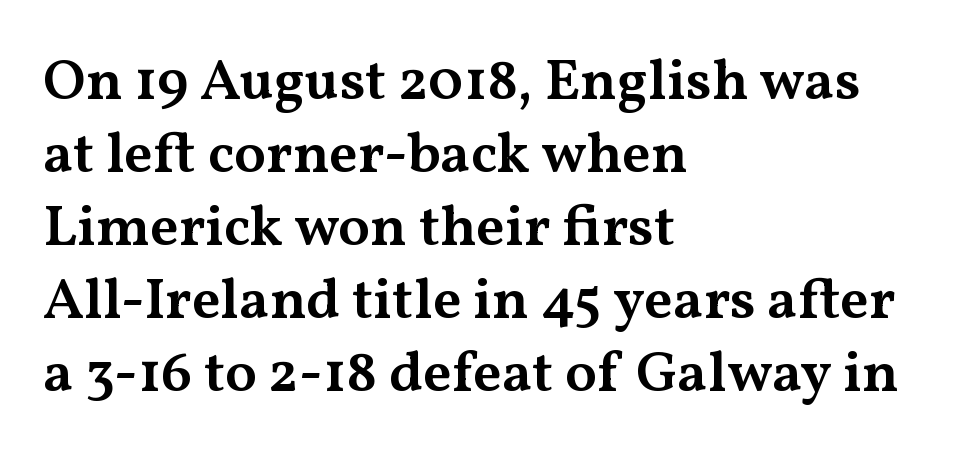
You could not count columns in this text — the font is proportionally spaced. Vertical spacing — default. If you drew a line through each stem, it would be perfectly vertical. The letters are semibold — heavier than regular but short of a full bold.
